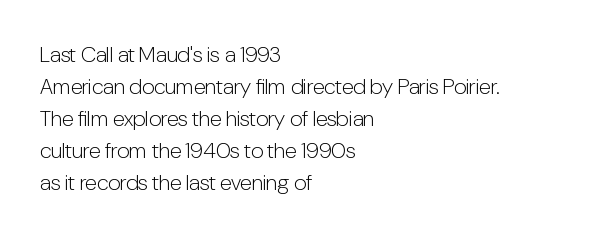
The image shows 22 px text type, upright; set left-aligned, normal line spacing (1.45x), normal letter spacing, not underlined.
